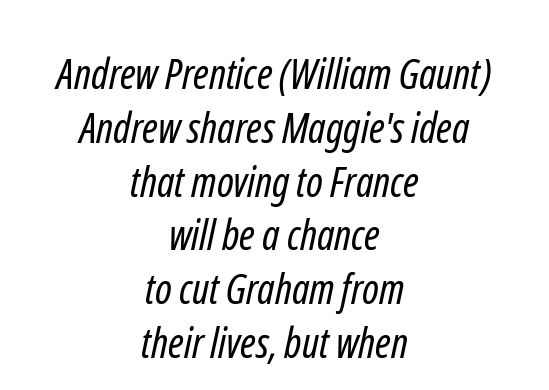
{"serif": "no", "bold": "no", "weight": "regular", "width": "condensed", "stroke_contrast": "low", "x_height": "medium", "monospaced": "no", "underline": "no", "align": "center", "line_spacing": "normal", "line_spacing_ratio": 1.28, "letter_spacing": "normal", "letter_spacing_em": 0.0, "glyph_px": 42}
